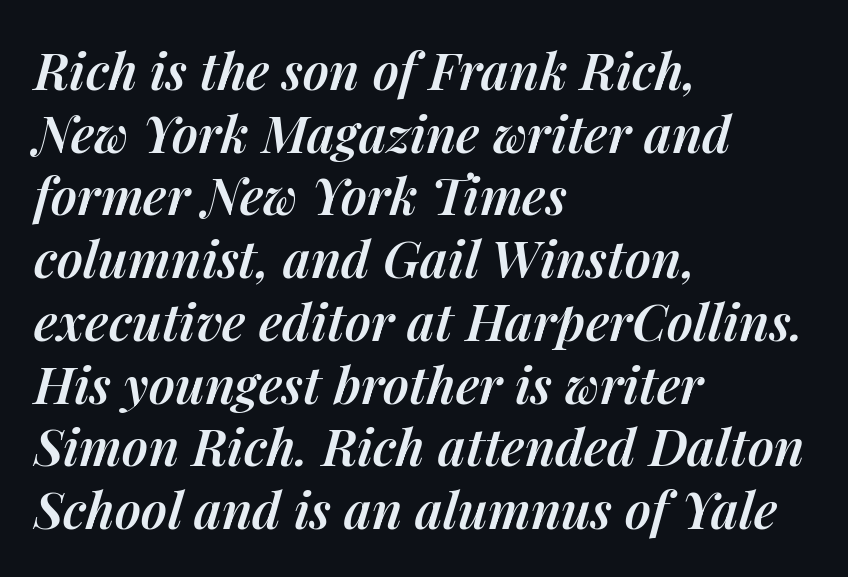
Varying glyph widths throughout — classic text-font behaviour. If you drew a ruler down the left edge, every line would touch it. Glyph-to-glyph distance matches everyday printed text. Caption: semibold face, moderately heavy strokes. Just letters on the line, the space beneath them empty.
